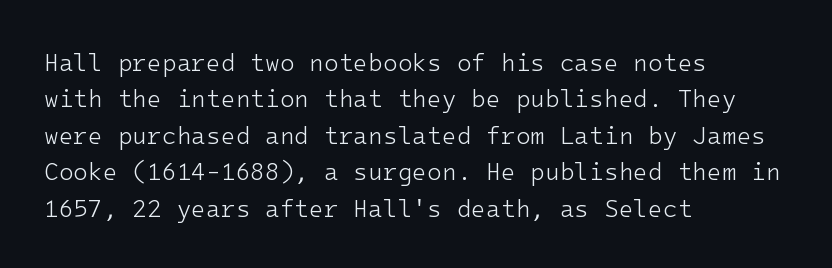
{"italic": "no", "bold": "no", "underline": "no", "align": "left", "line_spacing": "normal", "line_spacing_ratio": 1.52, "letter_spacing": "normal", "letter_spacing_em": 0.0, "glyph_px": 24}
